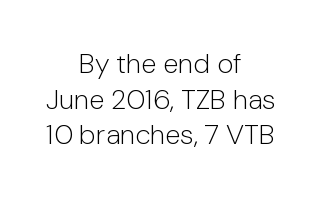
Q: Is the text bold? A: No.
Q: Is the text italic (slanted)? A: No, it is upright.
Q: Is the typeface a serif or a sans-serif typeface? A: Sans-serif.
Q: Is the text underlined? A: No.
Q: How is the paragraph aligned? A: Centered.
Q: Is the spacing between letters normal or unusually wide? A: Normal.
Q: Is the spacing between lines tight, normal or loose? A: Normal.
Q: Width (condensed, normal, or wide)? A: Normal.
Q: Stroke contrast? A: Low.
Q: x-height? A: Medium.
Q: Monospaced? A: No.
